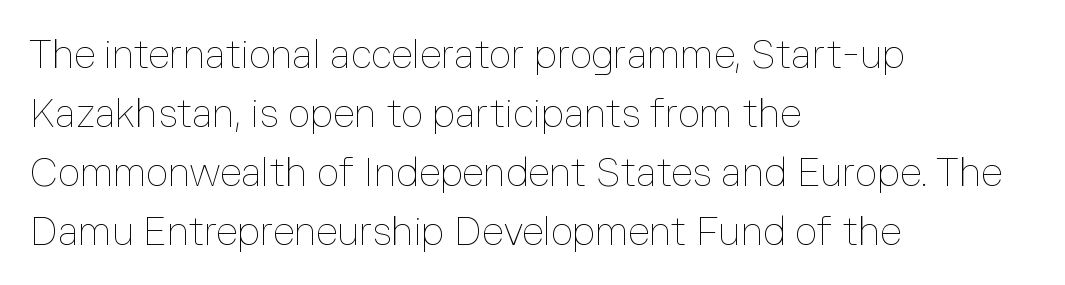
The area under the type is left untouched. The font sits on the lighter half of the weight spectrum, regular included. Caption: standard tracking, unaltered. The face used here is proportionally spaced, like ordinary book or web type. Every character sits straight up, as roman type does. Which margin do the lines hug? The left one — the right edge is uneven.
